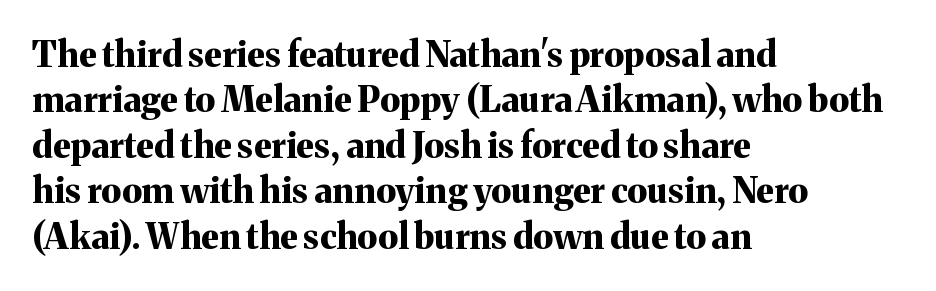
Q: Is the text bold? A: Yes.
Q: Is the text italic (slanted)? A: No, it is upright.
Q: Is the typeface a serif or a sans-serif typeface? A: Serif.
Q: Is the text underlined? A: No.
Q: How is the paragraph aligned? A: Left-aligned.
Q: Is the spacing between letters normal or unusually wide? A: Normal.
Q: Is the spacing between lines tight, normal or loose? A: Normal.
Q: Width (condensed, normal, or wide)? A: Normal.
Q: Stroke contrast? A: Medium.
Q: x-height? A: Medium.
Q: Monospaced? A: No.
